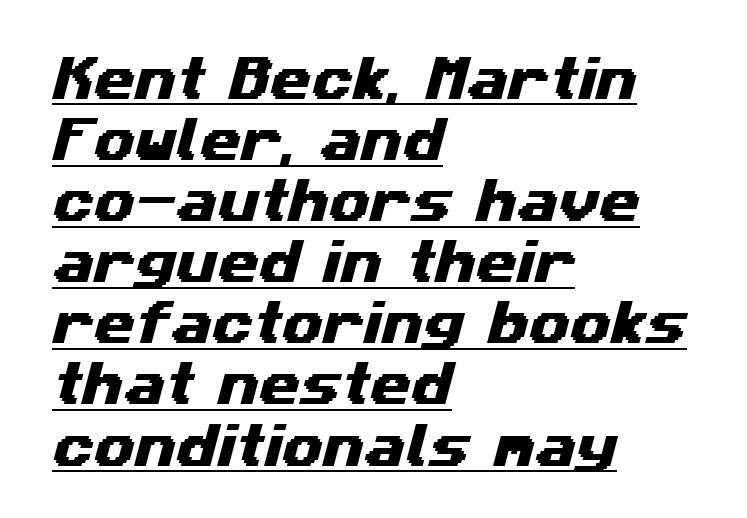
Students, note that the glyphs here touch the page at normal intervals. Leftover space on each line is placed entirely after the last word. Proportional: the letters do not fall into vertical columns. The glyphs are accompanied by a horizontal stroke just below them.
